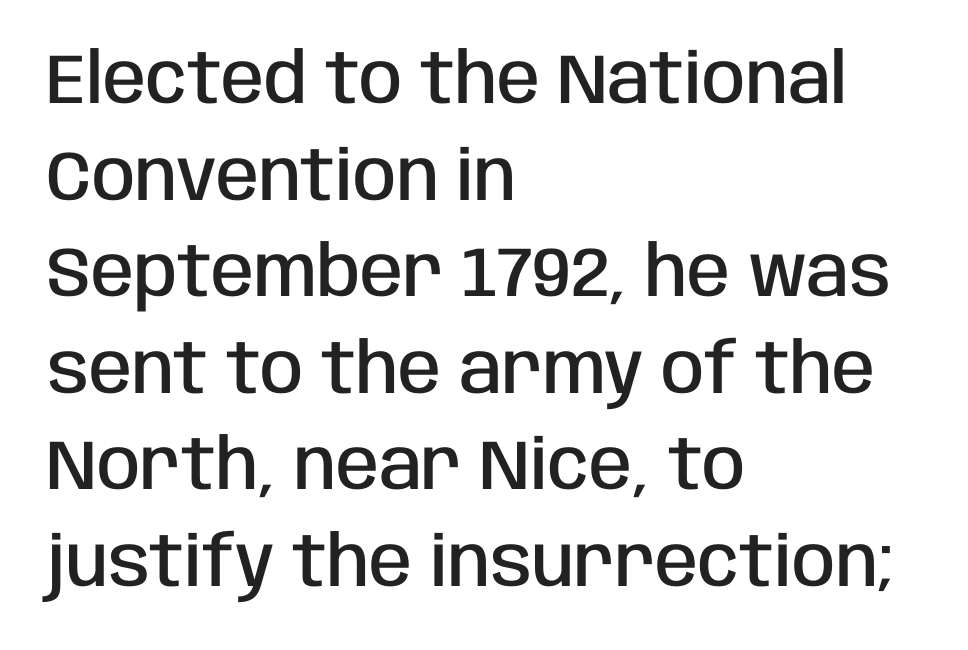
Q: Is the text bold? A: Semi-bold.
Q: Is the text italic (slanted)? A: No, it is upright.
Q: Is the typeface a serif or a sans-serif typeface? A: Sans-serif.
Q: Is the text underlined? A: No.
Q: How is the paragraph aligned? A: Left-aligned.
Q: Is the spacing between letters normal or unusually wide? A: Normal.
Q: Is the spacing between lines tight, normal or loose? A: Normal.
Q: Width (condensed, normal, or wide)? A: Condensed.
Q: Stroke contrast? A: Low.
Q: x-height? A: Large.
Q: Monospaced? A: No.
